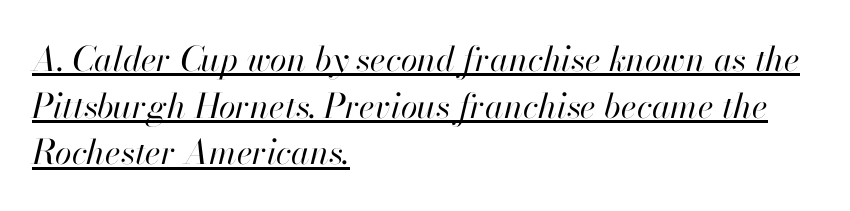
Q: Is the text bold? A: No.
Q: Is the text italic (slanted)? A: Yes, it leans right by about 13 degrees.
Q: Is the text underlined? A: Yes.
Q: How is the paragraph aligned? A: Left-aligned.
Q: Is the spacing between letters normal or unusually wide? A: Normal.
Q: Is the spacing between lines tight, normal or loose? A: Normal.
Q: Width (condensed, normal, or wide)? A: Normal.
Q: Stroke contrast? A: High.
Q: x-height? A: Small.
Q: Monospaced? A: No.
